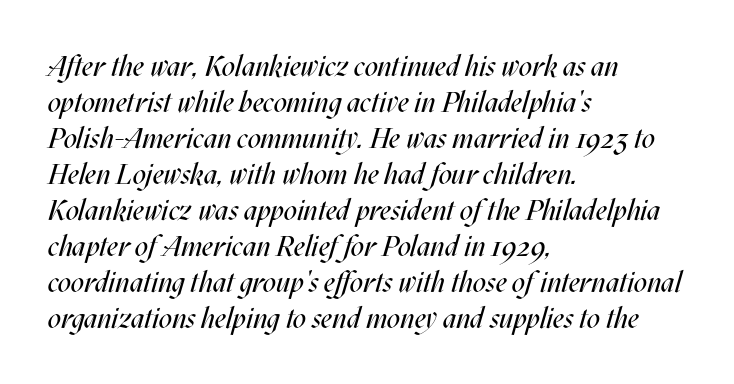
The image shows 29 px regular-weight, condensed type, italic (leaning right); set left-aligned, line spacing 1.24x, normal letter spacing, not underlined; medium stroke contrast and a large x-height.
